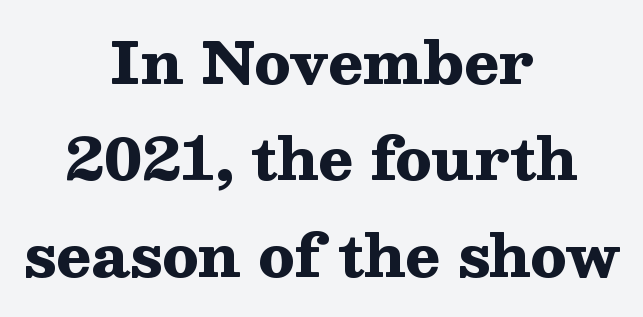
Q: Is the text bold? A: Yes.
Q: Is the text italic (slanted)? A: No, it is upright.
Q: Is the typeface a serif or a sans-serif typeface? A: Serif.
Q: Is the text underlined? A: No.
Q: How is the paragraph aligned? A: Centered.
Q: Is the spacing between letters normal or unusually wide? A: Normal.
Q: Is the spacing between lines tight, normal or loose? A: Normal.
Q: Width (condensed, normal, or wide)? A: Wide.
Q: Stroke contrast? A: Medium.
Q: x-height? A: Medium.
Q: Monospaced? A: No.
